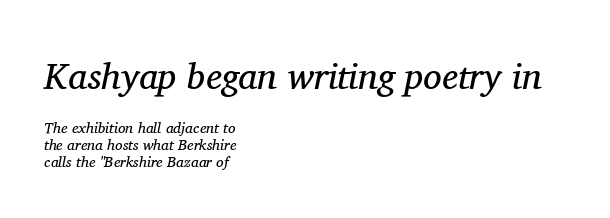
The face used here has a pronounced slope to its letters. The typesetting does not lean heavy: it is not bold. The designer went with a serif here, giving each stem small feet. Spacing between characters is what you'd get straight out of the box.
